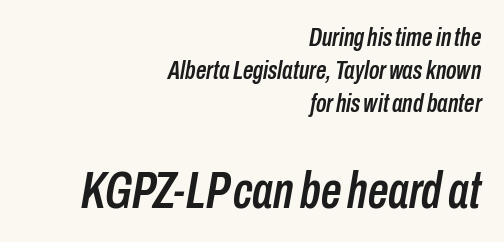
{"italic": "yes", "lean": "right", "slant_degrees": 10, "width": "condensed", "stroke_contrast": "low", "x_height": "medium", "monospaced": "no", "underline": "no", "align": "right", "line_spacing": "normal", "line_spacing_ratio": 1.27, "letter_spacing": "normal", "letter_spacing_em": 0.0, "larger_block": "second", "size_ratio": 1.96, "glyph_px": 51}
